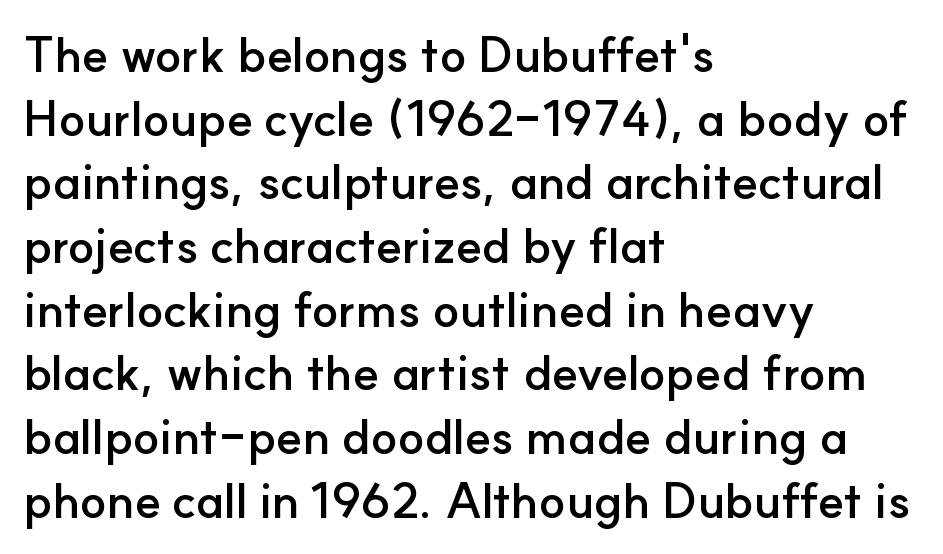
{"serif": "no", "italic": "no", "bold": "yes", "weight": "semibold", "width": "normal", "stroke_contrast": "low", "x_height": "small", "monospaced": "no", "underline": "no", "align": "left", "line_spacing": "normal", "line_spacing_ratio": 1.3, "letter_spacing": "normal", "letter_spacing_em": 0.0, "glyph_px": 49}
